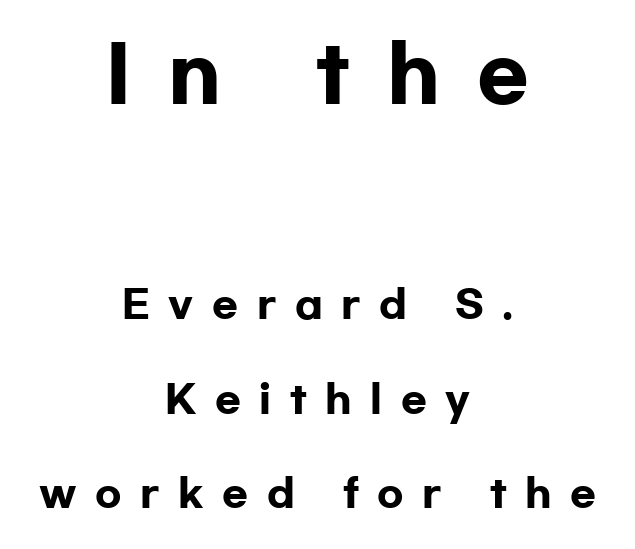
Ascenders rise straight up at ninety degrees. Reading top to bottom, the characters get smaller at the block break. Are there feet on the stems? There aren't — it's a sans. Between one letter and the next there's a generous, obvious gap.
